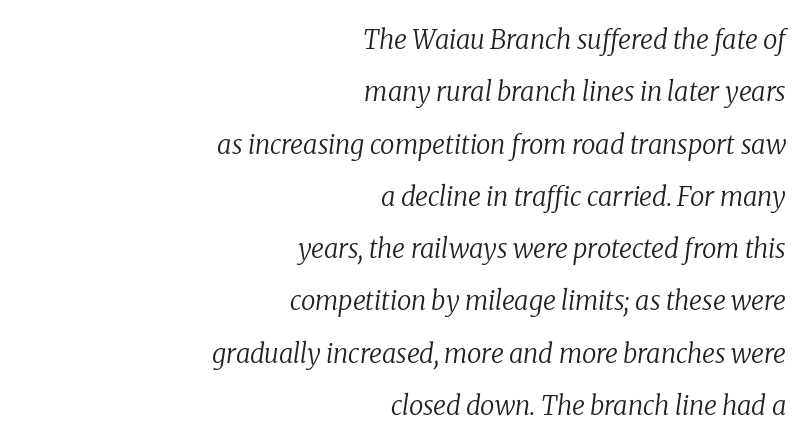
The image shows 26 px text type, italic (leaning right); set right-aligned, loose line spacing (2.01x), normal letter spacing, not underlined.
